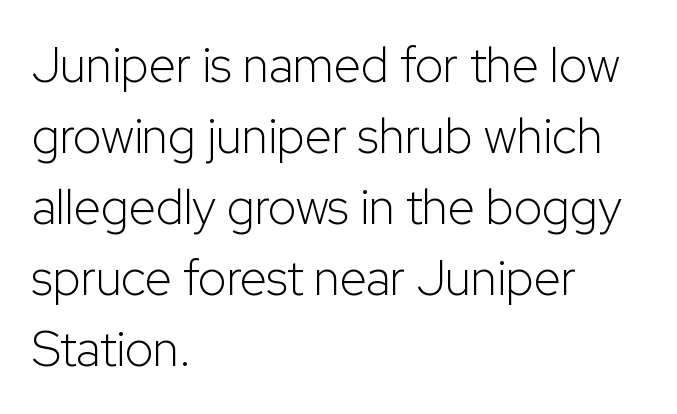
The image shows 49 px light sans-serif type, upright; set left-aligned, normal line spacing (1.45x), normal letter spacing, not underlined; low stroke contrast and a medium x-height.
